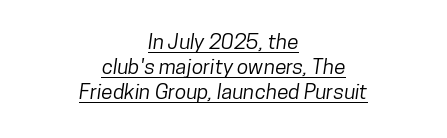
This sample carries an underscore along the baseline area. Both edges are ragged and mirror each other, which tells us the setting is centered. Observe the ordinary spacing: letters are neighbours, not strangers.
